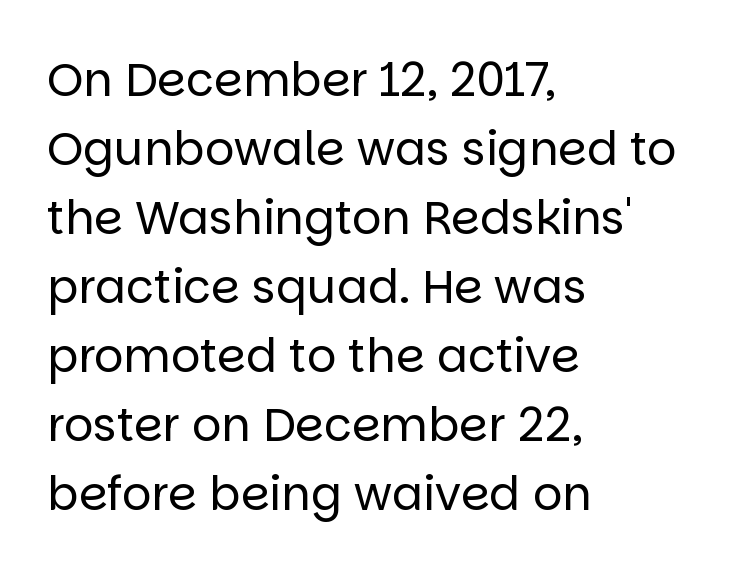
{"serif": "no", "italic": "no", "bold": "no", "weight": "regular", "width": "normal", "stroke_contrast": "low", "x_height": "large", "monospaced": "no", "underline": "no", "align": "left", "line_spacing": "normal", "line_spacing_ratio": 1.5, "letter_spacing": "normal", "letter_spacing_em": 0.0, "glyph_px": 46}
